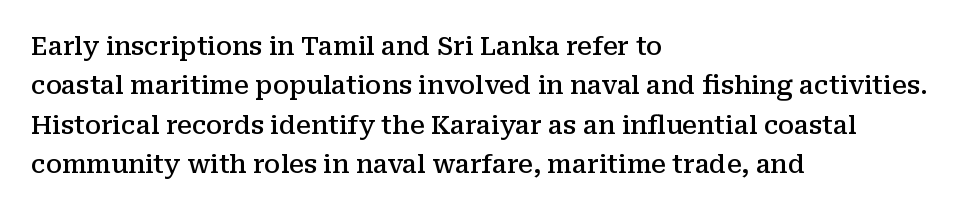
Q: Is the text bold? A: Semi-bold.
Q: Is the text italic (slanted)? A: No, it is upright.
Q: Is the text underlined? A: No.
Q: How is the paragraph aligned? A: Left-aligned.
Q: Is the spacing between letters normal or unusually wide? A: Normal.
Q: Is the spacing between lines tight, normal or loose? A: Normal.
